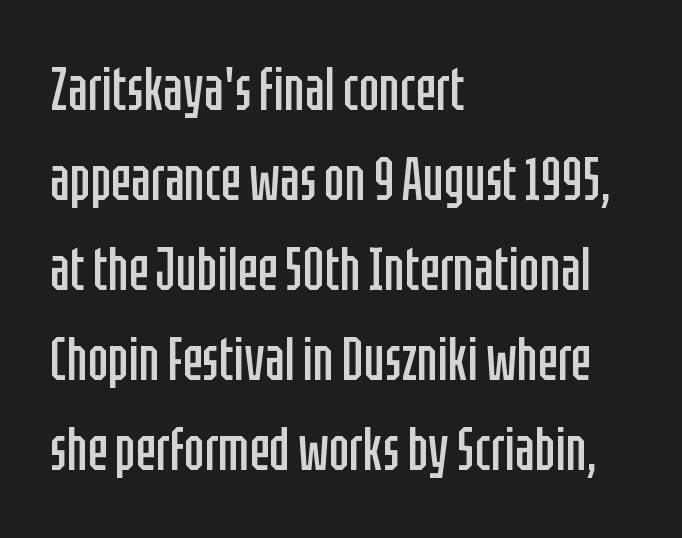
{"serif": "no", "italic": "no", "bold": "no", "weight": "regular", "width": "condensed", "stroke_contrast": "low", "x_height": "large", "monospaced": "no", "underline": "no", "align": "left", "line_spacing": "normal", "line_spacing_ratio": 1.5, "letter_spacing": "normal", "letter_spacing_em": 0.0, "glyph_px": 60}
